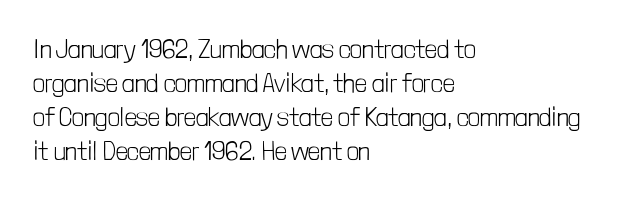
{"italic": "no", "bold": "no", "underline": "no", "align": "left", "line_spacing": "normal", "line_spacing_ratio": 1.31, "letter_spacing": "normal", "letter_spacing_em": 0.0, "glyph_px": 26}
